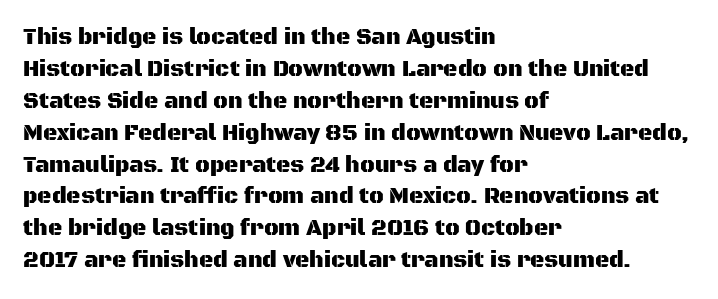
The image shows 22 px text type, upright; set left-aligned, normal line spacing (1.45x), normal letter spacing, not underlined.
